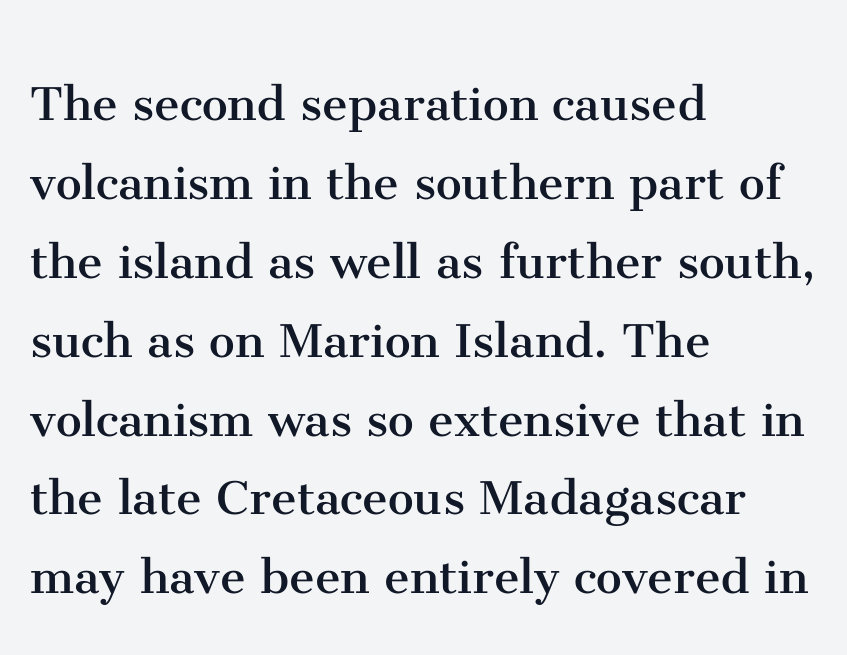
Q: Is the text bold? A: No.
Q: Is the text italic (slanted)? A: No, it is upright.
Q: Is the typeface a serif or a sans-serif typeface? A: Serif.
Q: Is the text underlined? A: No.
Q: How is the paragraph aligned? A: Left-aligned.
Q: Is the spacing between letters normal or unusually wide? A: Normal.
Q: Is the spacing between lines tight, normal or loose? A: Normal.
Q: Width (condensed, normal, or wide)? A: Normal.
Q: Stroke contrast? A: Medium.
Q: x-height? A: Medium.
Q: Monospaced? A: No.
